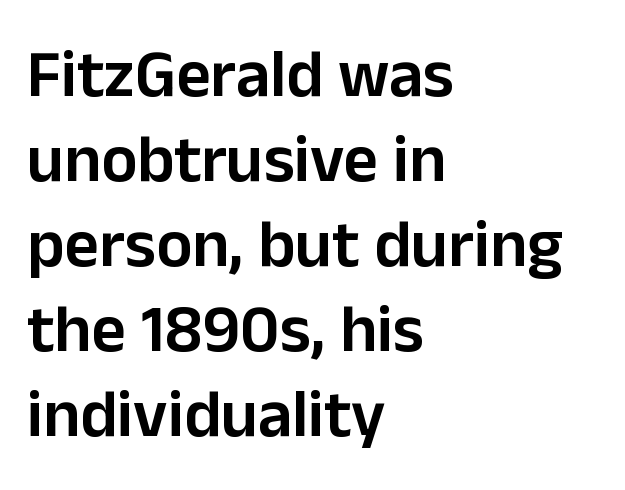
Q: Is the text bold? A: Semi-bold.
Q: Is the text italic (slanted)? A: No, it is upright.
Q: Is the typeface a serif or a sans-serif typeface? A: Sans-serif.
Q: Is the text underlined? A: No.
Q: How is the paragraph aligned? A: Left-aligned.
Q: Is the spacing between letters normal or unusually wide? A: Normal.
Q: Is the spacing between lines tight, normal or loose? A: Normal.
Q: Width (condensed, normal, or wide)? A: Normal.
Q: Stroke contrast? A: Low.
Q: x-height? A: Medium.
Q: Monospaced? A: No.
